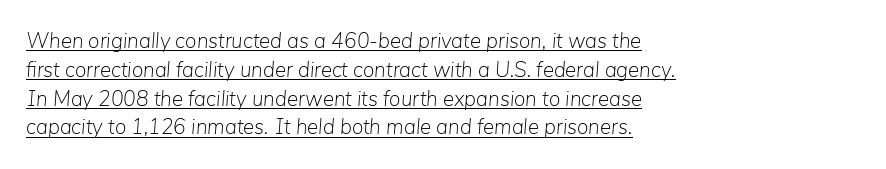
{"italic": "yes", "lean": "right", "slant_degrees": 5, "bold": "no", "underline": "yes", "align": "left", "line_spacing": "normal", "line_spacing_ratio": 1.37, "letter_spacing": "normal", "letter_spacing_em": 0.0, "glyph_px": 21}
